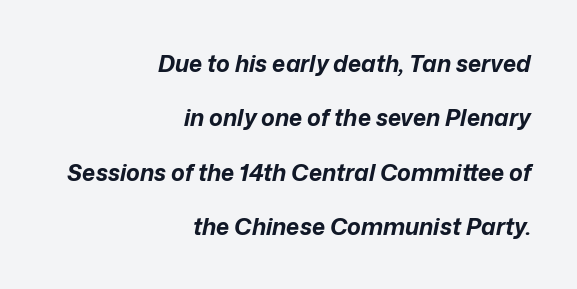
The paragraph shown leans on its right margin. Underlining? Definitely not there. On the weight axis this lands at bold, roughly 700. A typesetter would call this leading open, well beyond the default. The font's italic variant was chosen for this text.
